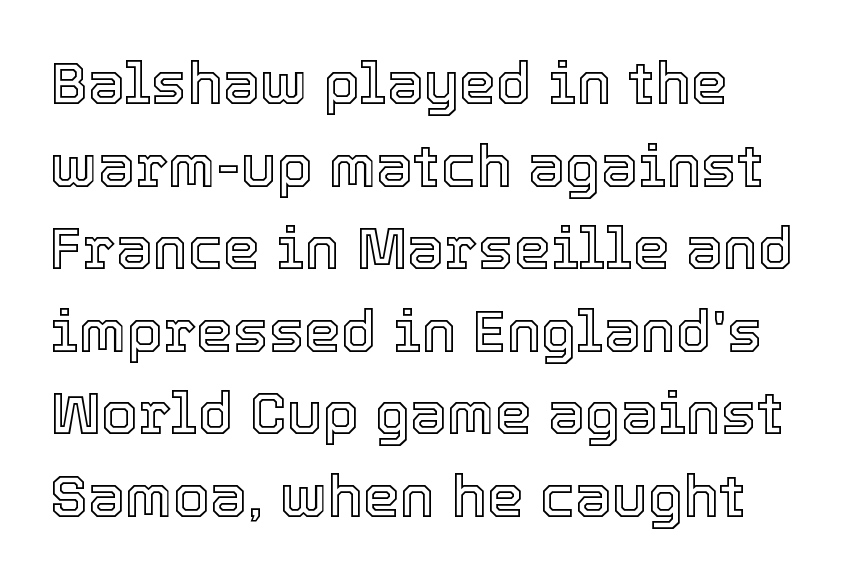
{"italic": "no", "width": "normal", "x_height": "medium", "monospaced": "no", "underline": "no", "line_spacing": "normal", "line_spacing_ratio": 1.4, "letter_spacing": "normal", "letter_spacing_em": 0.0, "glyph_px": 59}
